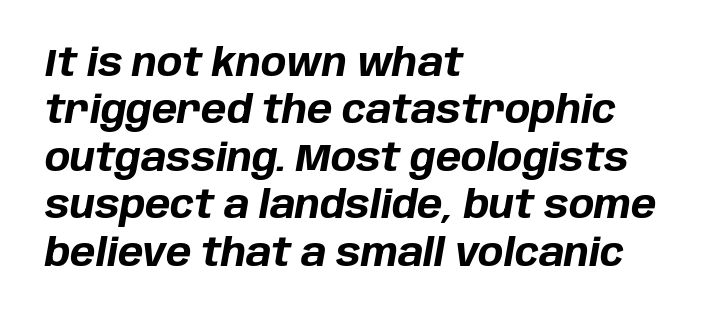
{"italic": "yes", "lean": "right", "slant_degrees": 10, "bold": "yes", "weight": "bold", "width": "normal", "stroke_contrast": "low", "x_height": "large", "monospaced": "no", "underline": "no", "align": "left", "line_spacing": "normal", "line_spacing_ratio": 1.25, "letter_spacing": "normal", "letter_spacing_em": 0.0, "glyph_px": 38}
